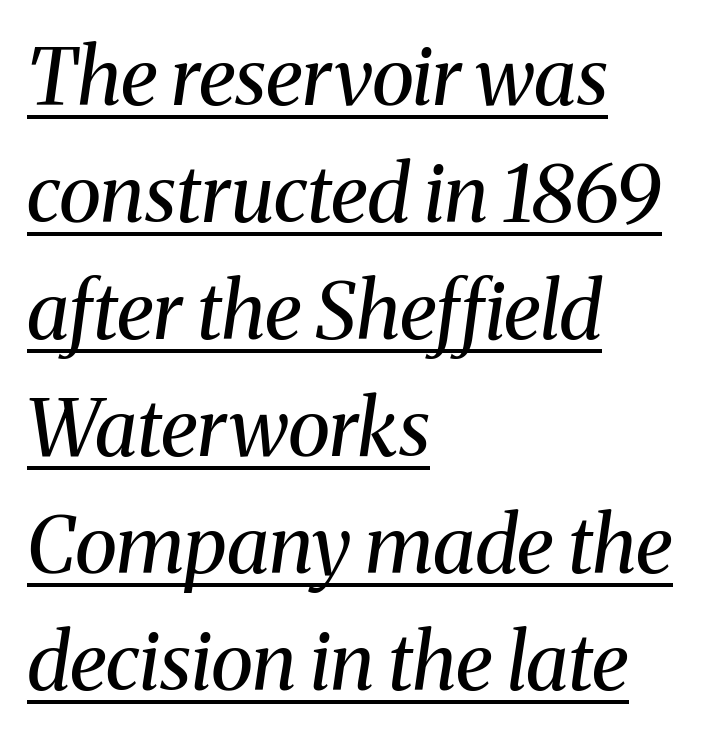
{"serif": "yes", "italic": "yes", "lean": "right", "slant_degrees": 8, "bold": "no", "weight": "regular", "width": "normal", "stroke_contrast": "medium", "x_height": "medium", "monospaced": "no", "underline": "yes", "align": "left", "line_spacing": "normal", "line_spacing_ratio": 1.48, "letter_spacing": "normal", "letter_spacing_em": 0.0, "glyph_px": 79}
